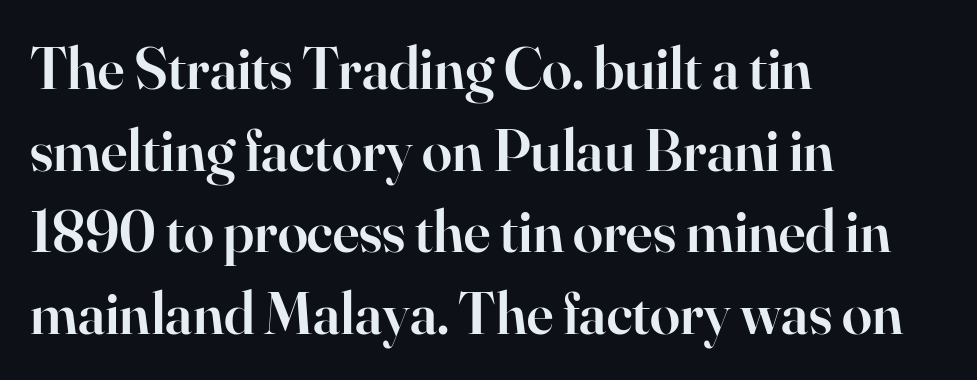
{"serif": "yes", "italic": "no", "bold": "semi", "weight": "semibold", "width": "normal", "stroke_contrast": "high", "x_height": "small", "monospaced": "no", "underline": "no", "align": "left", "line_spacing": "normal", "line_spacing_ratio": 1.36, "letter_spacing": "normal", "letter_spacing_em": 0.0, "glyph_px": 60}
